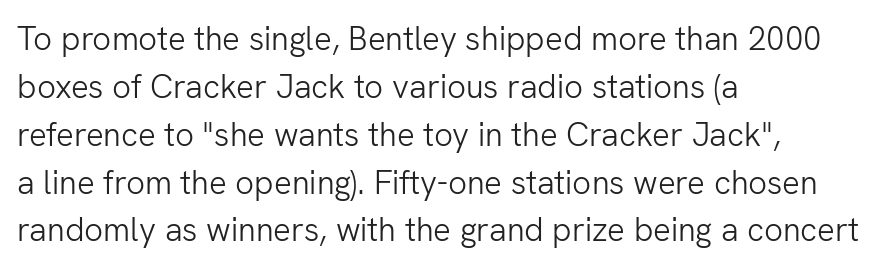
The image shows 33 px light sans-serif type, upright; set left-aligned, normal line spacing (1.45x), normal letter spacing, not underlined; low stroke contrast and a medium x-height.
